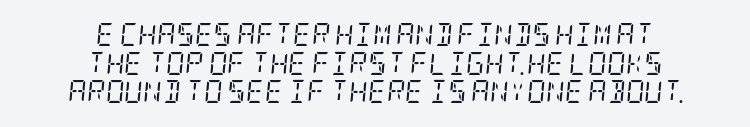
The image shows 23 px text type, italic (leaning right); set centered, line spacing 1.24x, normal letter spacing, not underlined.
